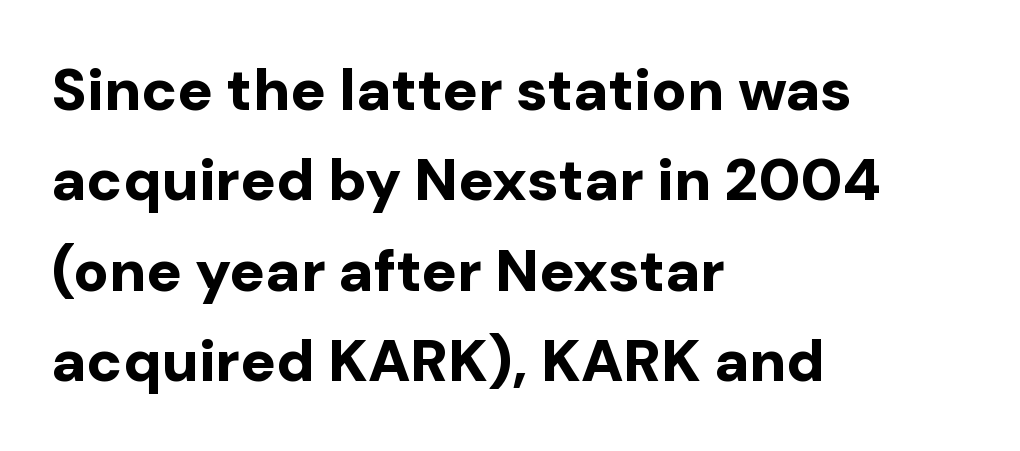
The image shows 59 px bold sans-serif type, upright; set left-aligned, normal line spacing (1.53x), normal letter spacing, not underlined; low stroke contrast and a medium x-height.
